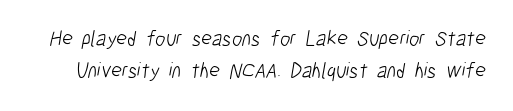
The image shows 21 px text type; set normal line spacing (1.54x), normal letter spacing, not underlined.
